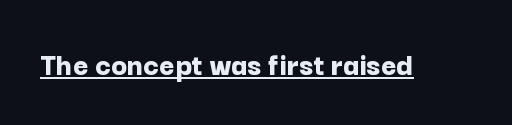
You can tell from the bare stems that sans-serif type was used. These lines carry a lot of weight — the face is fully bold. The letters sit at their default tracking, neither squeezed nor spread. Varying glyph widths throughout — classic text-font behaviour. Quick note: underline on.
